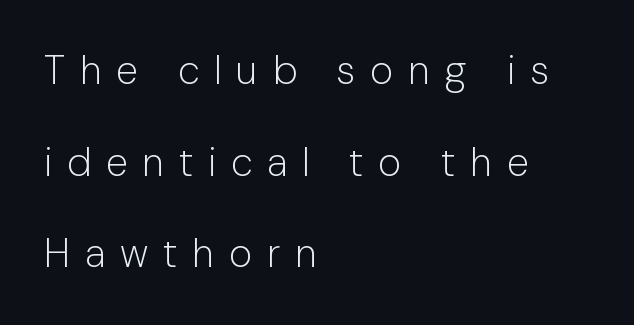
{"serif": "no", "italic": "no", "bold": "no", "weight": "light", "width": "normal", "stroke_contrast": "low", "x_height": "medium", "monospaced": "no", "underline": "no", "align": "left", "line_spacing": "loose", "line_spacing_ratio": 2.29, "letter_spacing": "wide", "letter_spacing_em": 0.37, "glyph_px": 40}
